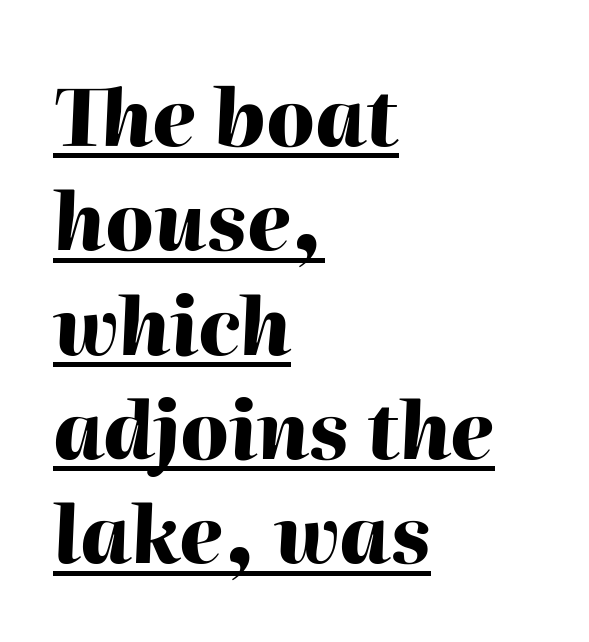
Thick stems and heavy bowls — unmistakably bold. The passage is arranged the way most books set body copy — flush left. Proportional: the letters do not fall into vertical columns. No extra tracking has been applied to these lines. The rendering uses a moderate line-height, typical for paragraphs.
